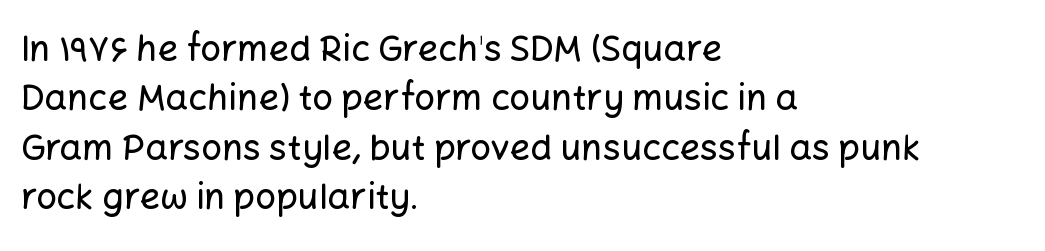
The image shows 36 px sans-serif type, upright; set left-aligned, normal line spacing (1.37x), normal letter spacing, not underlined; low stroke contrast and a medium x-height.
